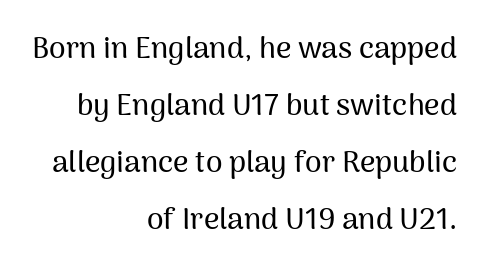
The image shows 30 px sans-serif type, upright; set right-aligned, loose line spacing (1.9x), normal letter spacing, not underlined; medium stroke contrast and a medium x-height.
